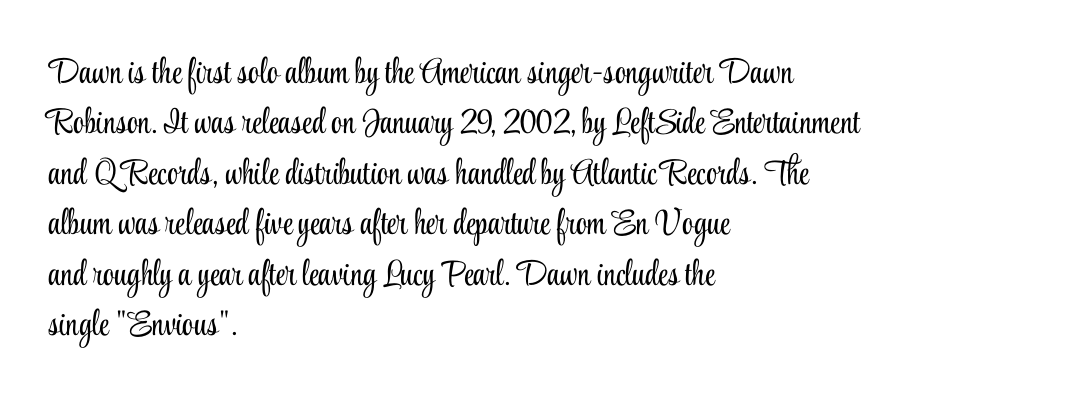
A classic flush-left, rag-right setting is used for this passage. You can tell from the footed stems that serif type was used. Check under the words: just untouched page.
